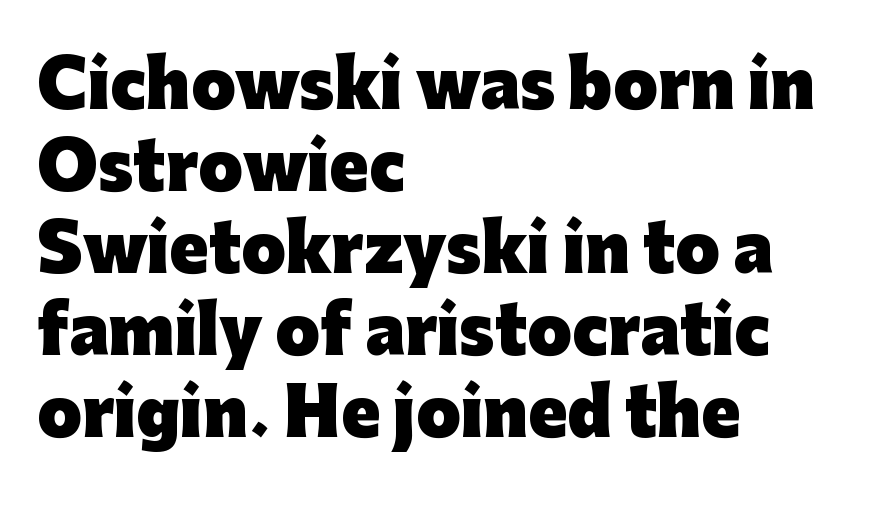
Words float on clear page, feet unadorned. Varying glyph widths throughout — classic text-font behaviour. The glyphs in this specimen are sans serif. Set as a true bold cut, around the 700 mark.
